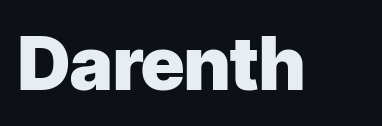
{"serif": "no", "italic": "no", "bold": "yes", "weight": "heavy", "width": "normal", "stroke_contrast": "low", "x_height": "medium", "monospaced": "no", "underline": "no", "letter_spacing": "normal", "letter_spacing_em": 0.0, "glyph_px": 74}
